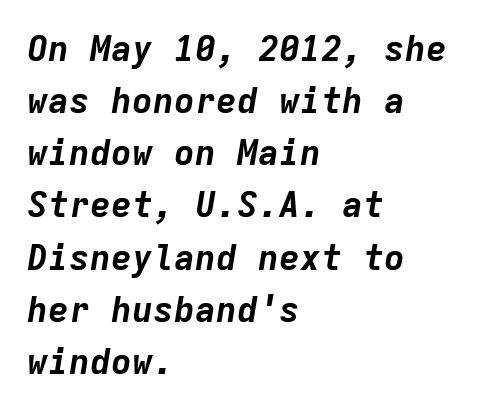
Does the leading feel generous? No, just average. The glyphs look as if they've been sheared to an angle. You'd pick this weight for a headline — it's a proper bold. The letters march in equal steps, a hallmark of fixed-pitch type. A clean baseline with only descenders dipping below it. Visually the block forms a straight wall on the left and a jagged coastline on the right.
